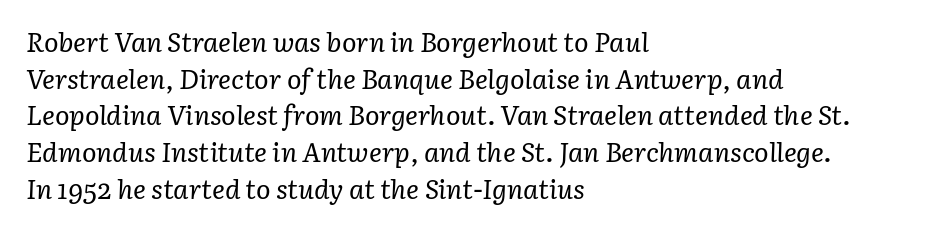
Q: Is the text bold? A: No.
Q: Is the text italic (slanted)? A: Yes, it leans right by about 3 degrees.
Q: Is the text underlined? A: No.
Q: How is the paragraph aligned? A: Left-aligned.
Q: Is the spacing between letters normal or unusually wide? A: Normal.
Q: Is the spacing between lines tight, normal or loose? A: Normal.
